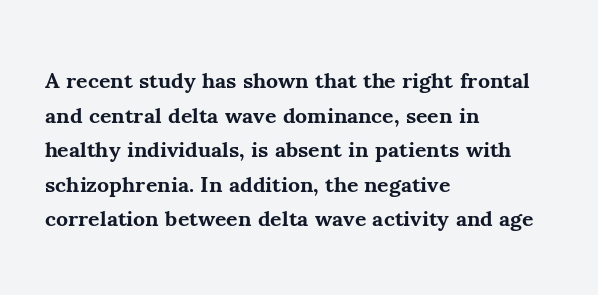
Q: Is the text bold? A: Yes.
Q: Is the text italic (slanted)? A: No, it is upright.
Q: Is the text underlined? A: No.
Q: How is the paragraph aligned? A: Left-aligned.
Q: Is the spacing between letters normal or unusually wide? A: Normal.
Q: Is the spacing between lines tight, normal or loose? A: Normal.
